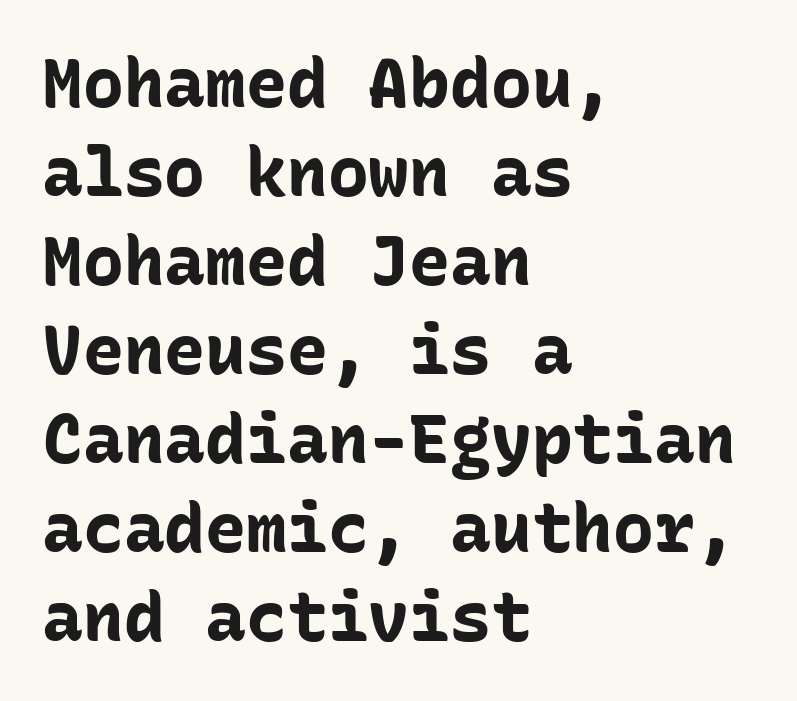
Q: Is the text bold? A: Yes.
Q: Is the text italic (slanted)? A: No, it is upright.
Q: Is the typeface a serif or a sans-serif typeface? A: Sans-serif.
Q: Is the text underlined? A: No.
Q: How is the paragraph aligned? A: Left-aligned.
Q: Is the spacing between letters normal or unusually wide? A: Normal.
Q: Is the spacing between lines tight, normal or loose? A: Normal.
Q: Width (condensed, normal, or wide)? A: Normal.
Q: Stroke contrast? A: Low.
Q: x-height? A: Medium.
Q: Monospaced? A: Yes.
